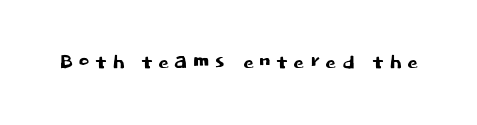
To sum up the face: it is a sans, with no serifs. Do the characters align in a grid? No, the font is proportional. Has an underline been added? It has not. Ordinary non-slanted type is in use.
